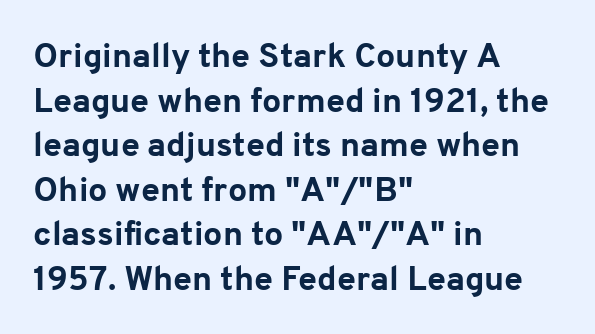
{"serif": "no", "italic": "no", "bold": "yes", "weight": "bold", "width": "normal", "stroke_contrast": "low", "x_height": "medium", "monospaced": "no", "underline": "no", "align": "left", "line_spacing": "normal", "line_spacing_ratio": 1.31, "letter_spacing": "normal", "letter_spacing_em": 0.0, "glyph_px": 34}
